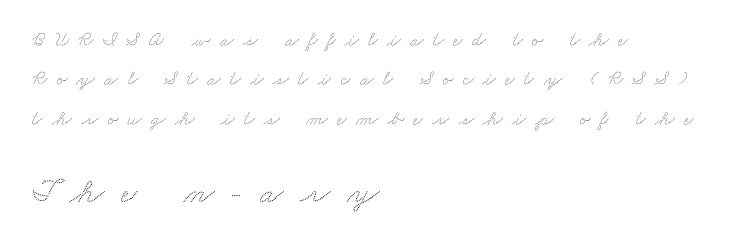
Q: Is the text underlined? A: No.
Q: How is the paragraph aligned? A: Left-aligned.
Q: Is the spacing between letters normal or unusually wide? A: Unusually wide.
Q: Is the spacing between lines tight, normal or loose? A: Loose.
Q: Which block of text is set in a larger size, the first (top) or the second (bottom)? A: The second (bottom) one.
Q: Width (condensed, normal, or wide)? A: Wide.
Q: Stroke contrast? A: Low.
Q: x-height? A: Small.
Q: Monospaced? A: No.
